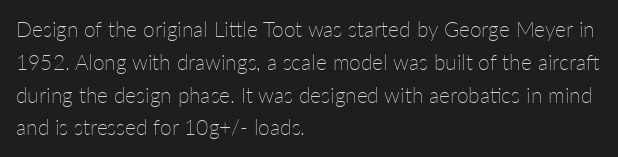
Q: Is the text bold? A: No.
Q: Is the text italic (slanted)? A: No, it is upright.
Q: Is the text underlined? A: No.
Q: How is the paragraph aligned? A: Left-aligned.
Q: Is the spacing between letters normal or unusually wide? A: Normal.
Q: Is the spacing between lines tight, normal or loose? A: Normal.
